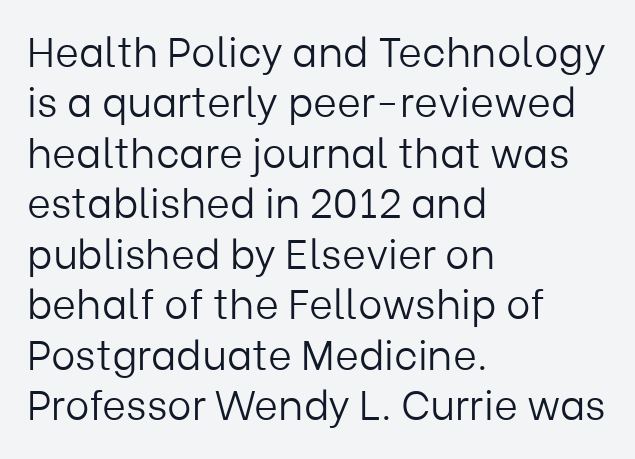
One-word summary of the alignment: left. These lines are rendered in a variable-pitch font. Spacing between characters is what you'd get straight out of the box. Summary of weight: not heavy and not bold. Ordinary non-slanted type is in use. Look at the bottom of the vertical strokes: they stop flat, with no serifs.
